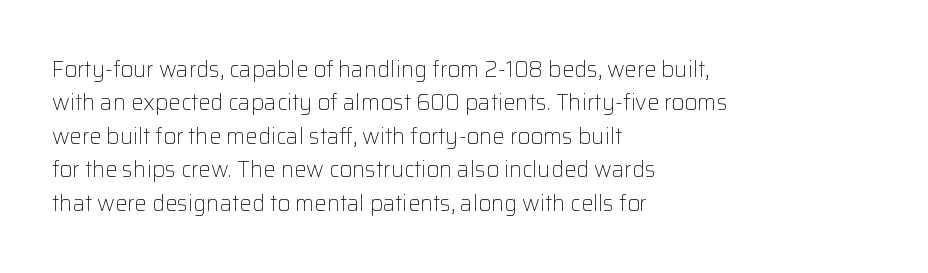
Summary of vertical rhythm: regular, with standard interline spacing. No extra ink here — the face is not bold. Quick note: not italic, upright. Horizontal alignment here is leftward, the default for most running prose.
